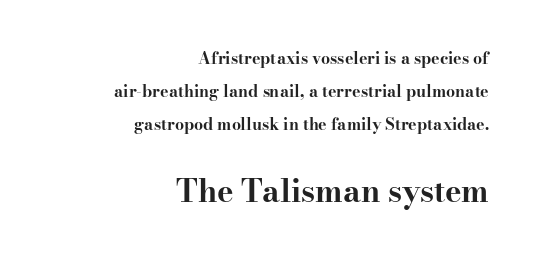
The image shows 31 px bold, wide serif type, upright; set right-aligned, loose line spacing (2.05x), normal letter spacing, not underlined; the second (bottom) block is 1.94x larger; high stroke contrast and a small x-height.
